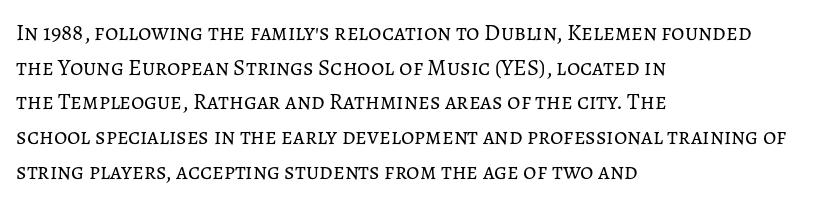
Q: Is the text bold? A: No.
Q: Is the text italic (slanted)? A: No, it is upright.
Q: Is the text underlined? A: No.
Q: How is the paragraph aligned? A: Left-aligned.
Q: Is the spacing between letters normal or unusually wide? A: Normal.
Q: Is the spacing between lines tight, normal or loose? A: Normal.
